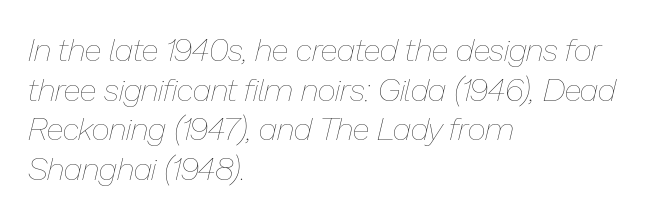
Varying glyph widths throughout — classic text-font behaviour. The gap between lines stays unmarked. Alignment: flush left. Standard letterfit; no display-style spreading of the glyphs.
